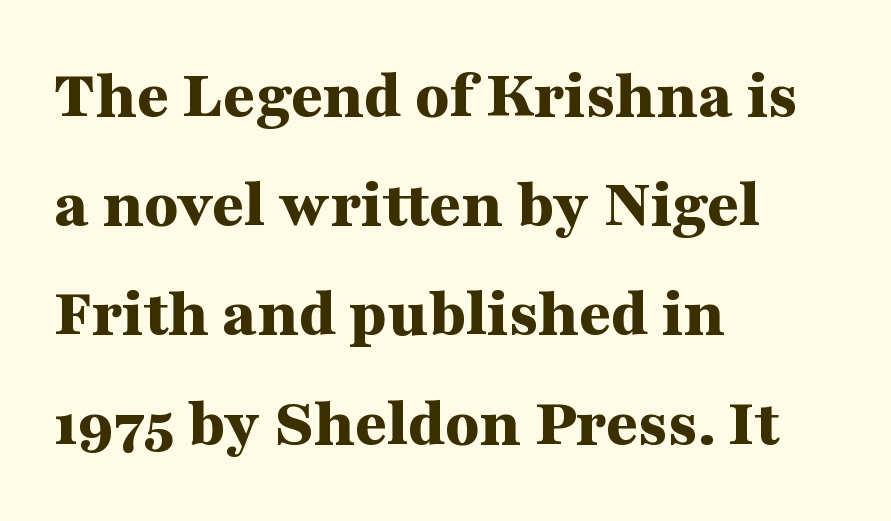
{"serif": "yes", "italic": "no", "bold": "yes", "weight": "bold", "width": "wide", "stroke_contrast": "medium", "x_height": "medium", "monospaced": "no", "underline": "no", "align": "left", "line_spacing": "normal", "line_spacing_ratio": 1.56, "letter_spacing": "normal", "letter_spacing_em": 0.0, "glyph_px": 70}
